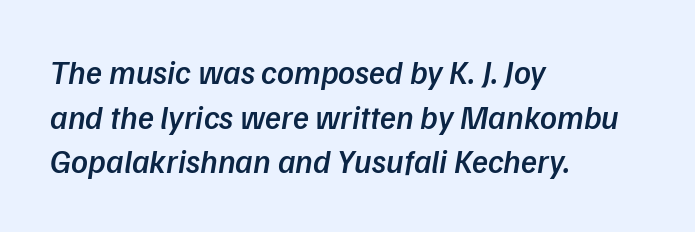
Q: Is the text bold? A: Semi-bold.
Q: Is the text italic (slanted)? A: Yes, it leans right by about 9 degrees.
Q: Is the text underlined? A: No.
Q: How is the paragraph aligned? A: Left-aligned.
Q: Is the spacing between letters normal or unusually wide? A: Normal.
Q: Is the spacing between lines tight, normal or loose? A: Normal.
Q: Width (condensed, normal, or wide)? A: Normal.
Q: Stroke contrast? A: Low.
Q: x-height? A: Medium.
Q: Monospaced? A: No.
